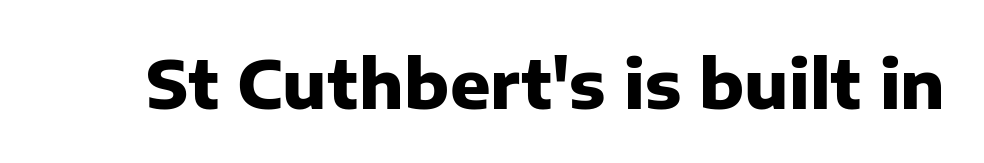
{"serif": "no", "italic": "no", "bold": "yes", "weight": "heavy", "width": "normal", "stroke_contrast": "low", "x_height": "medium", "monospaced": "no", "underline": "no", "letter_spacing": "normal", "letter_spacing_em": 0.0, "glyph_px": 67}
